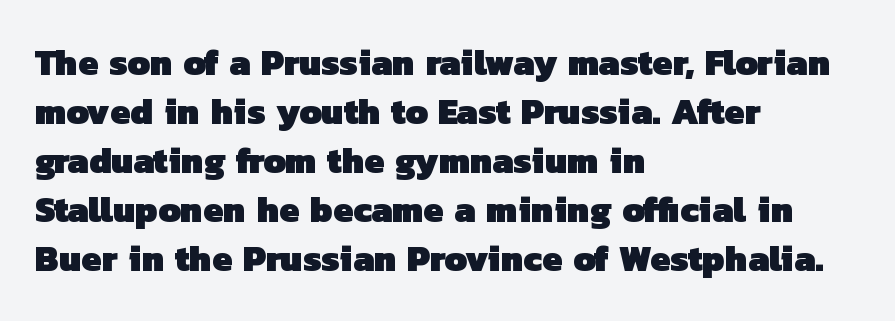
{"serif": "no", "bold": "yes", "weight": "heavy", "width": "normal", "stroke_contrast": "low", "x_height": "medium", "monospaced": "no", "underline": "no", "align": "left", "line_spacing": "normal", "line_spacing_ratio": 1.36, "letter_spacing": "normal", "letter_spacing_em": 0.0, "glyph_px": 36}
